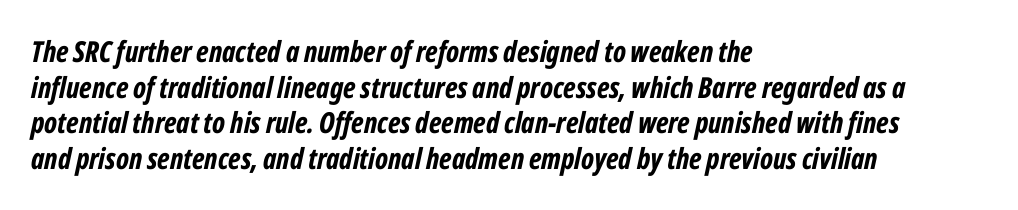
{"italic": "yes", "lean": "right", "slant_degrees": 12, "bold": "yes", "weight": "bold", "width": "condensed", "stroke_contrast": "low", "x_height": "medium", "monospaced": "no", "underline": "no", "align": "left", "line_spacing_ratio": 1.23, "letter_spacing": "normal", "letter_spacing_em": 0.0, "glyph_px": 29}
